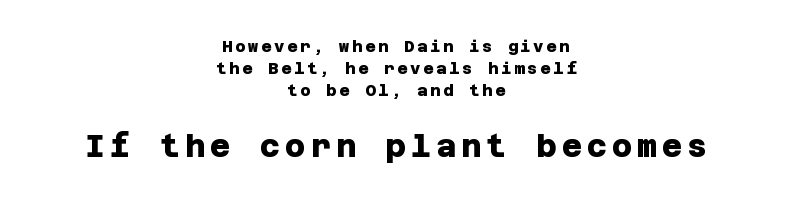
Q: Is the text bold? A: Yes.
Q: Is the typeface a serif or a sans-serif typeface? A: Sans-serif.
Q: Is the text underlined? A: No.
Q: How is the paragraph aligned? A: Centered.
Q: Is the spacing between lines tight, normal or loose? A: Normal.
Q: Which block of text is set in a larger size, the first (top) or the second (bottom)? A: The second (bottom) one.
Q: Width (condensed, normal, or wide)? A: Normal.
Q: Stroke contrast? A: Low.
Q: x-height? A: Large.
